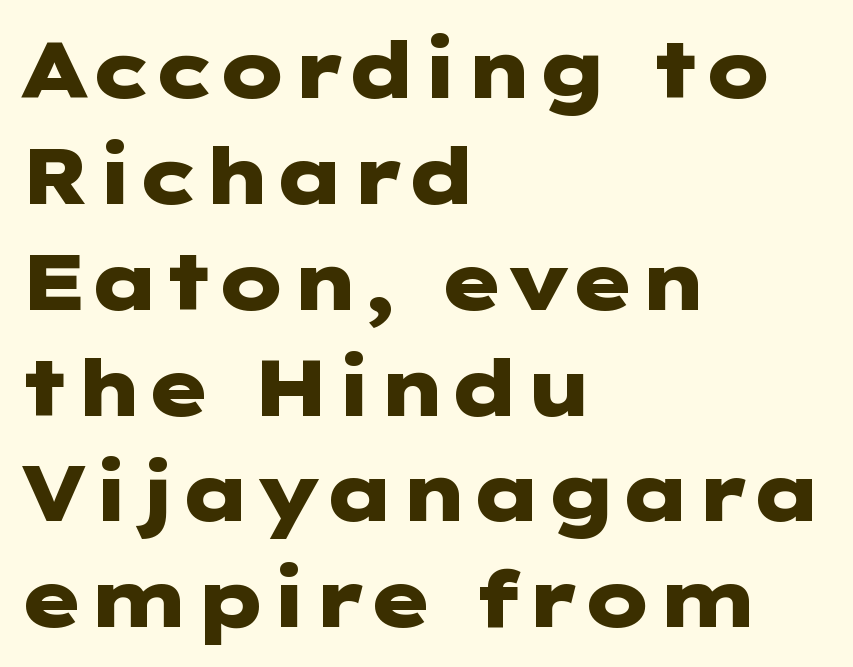
In terms of letterspacing, this is plain default setting. This is roman type, the default non-slanted kind. Teacher's note: observe the even left margin — that is flush-left alignment. The rendering uses a bold face; every stroke is thick and dark.
